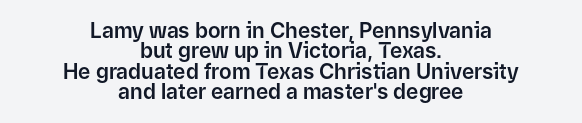
{"italic": "no", "underline": "no", "align": "center", "line_spacing": "tight", "line_spacing_ratio": 0.97, "letter_spacing": "normal", "letter_spacing_em": 0.0, "glyph_px": 21}
